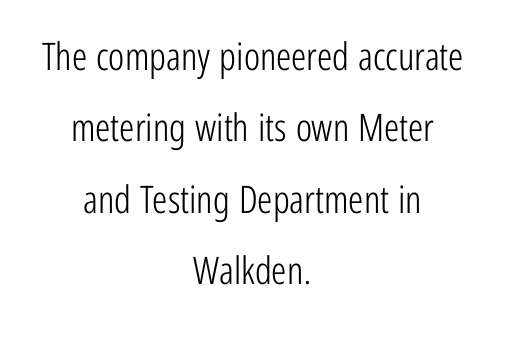
{"serif": "no", "italic": "no", "bold": "no", "weight": "light", "width": "condensed", "stroke_contrast": "low", "x_height": "medium", "monospaced": "no", "underline": "no", "align": "center", "line_spacing_ratio": 1.88, "letter_spacing": "normal", "letter_spacing_em": 0.0, "glyph_px": 38}
